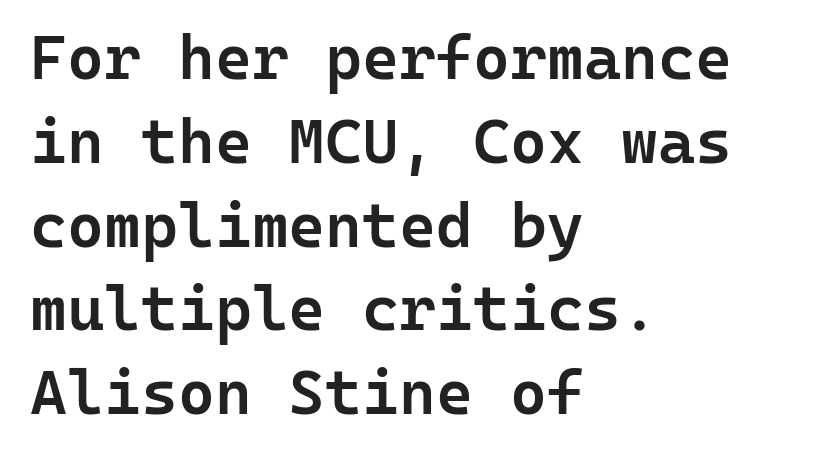
{"serif": "no", "italic": "no", "bold": "semi", "weight": "semibold", "width": "normal", "stroke_contrast": "low", "x_height": "medium", "monospaced": "yes", "underline": "no", "align": "left", "line_spacing": "normal", "line_spacing_ratio": 1.33, "letter_spacing": "normal", "letter_spacing_em": 0.0, "glyph_px": 63}
